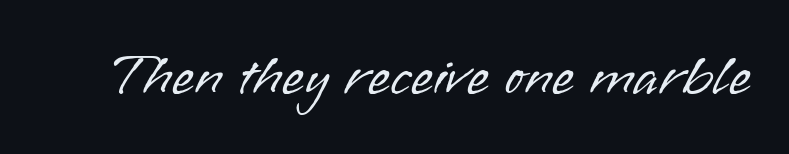
Q: Is the text bold? A: No.
Q: Is the text italic (slanted)? A: Yes.
Q: Is the typeface a serif or a sans-serif typeface? A: Sans-serif.
Q: Is the text underlined? A: No.
Q: Is the spacing between letters normal or unusually wide? A: Normal.
Q: Width (condensed, normal, or wide)? A: Normal.
Q: Stroke contrast? A: Low.
Q: x-height? A: Small.
Q: Monospaced? A: No.
